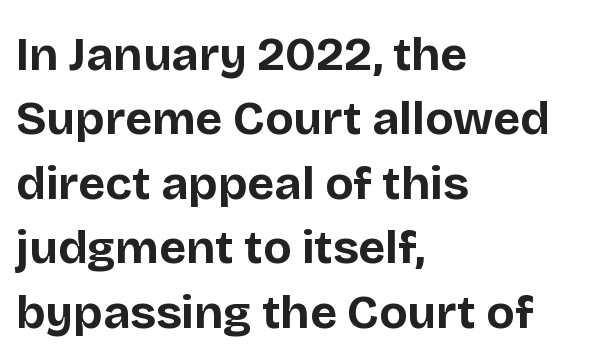
{"serif": "no", "italic": "no", "bold": "yes", "weight": "bold", "width": "normal", "stroke_contrast": "low", "x_height": "large", "monospaced": "no", "underline": "no", "align": "left", "line_spacing": "normal", "line_spacing_ratio": 1.37, "letter_spacing": "normal", "letter_spacing_em": 0.0, "glyph_px": 47}
